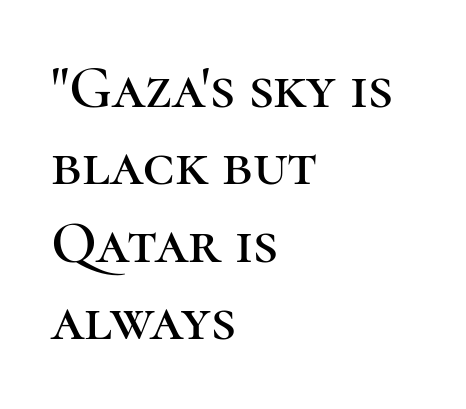
Q: Is the text italic (slanted)? A: No, it is upright.
Q: Is the typeface a serif or a sans-serif typeface? A: Serif.
Q: Is the text underlined? A: No.
Q: How is the paragraph aligned? A: Left-aligned.
Q: Is the spacing between letters normal or unusually wide? A: Normal.
Q: Is the spacing between lines tight, normal or loose? A: Normal.
Q: Width (condensed, normal, or wide)? A: Normal.
Q: Stroke contrast? A: High.
Q: x-height? A: Medium.
Q: Monospaced? A: No.
